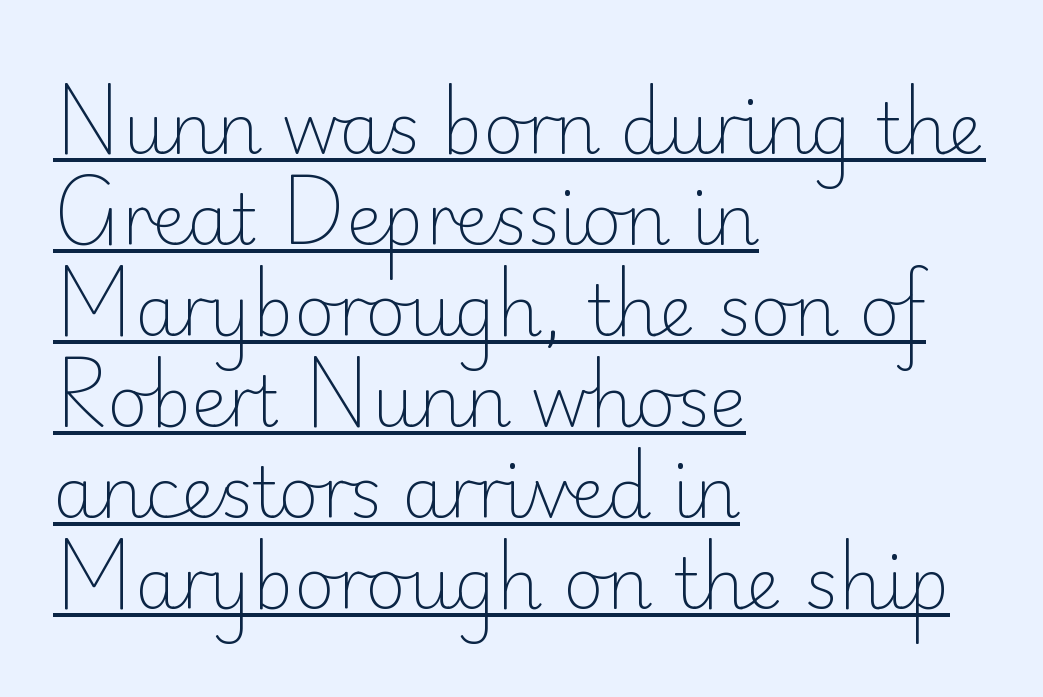
{"serif": "no", "italic": "no", "bold": "no", "weight": "light", "width": "normal", "stroke_contrast": "low", "x_height": "small", "monospaced": "no", "underline": "yes", "align": "left", "line_spacing": "normal", "line_spacing_ratio": 1.3, "letter_spacing": "normal", "letter_spacing_em": 0.0, "glyph_px": 70}
